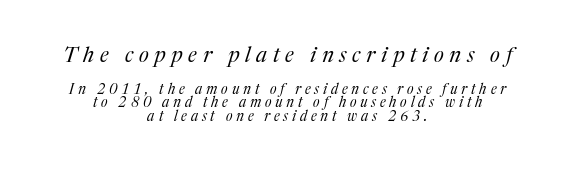
You could only call the tracking loose — the letters float apart. No extra ink here — the face is not bold. These lines stack symmetrically, like a column narrowing and widening about its center. This is oblique type, the kind used for emphasis or titles. Vertically, the passage feels compressed, each row crowding the next. No word sits above an underline.
